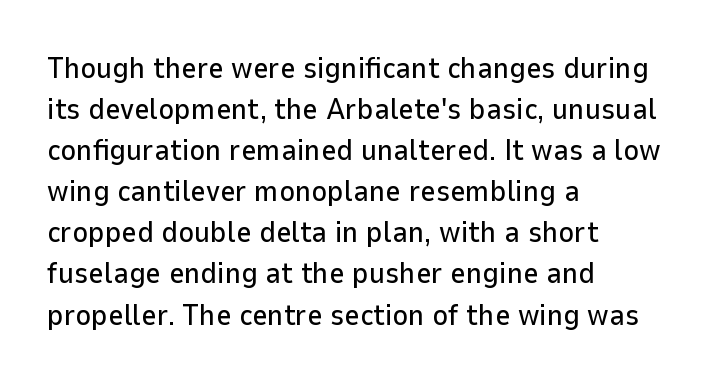
Glance below the letters and you will spot only blank space. The letterforms sit shoulder to shoulder at normal distance. Short and long lines alike share a common starting point at left. The glyphs in this specimen are sans serif.
